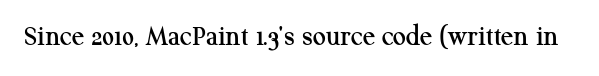
Q: Is the text italic (slanted)? A: No, it is upright.
Q: Is the typeface a serif or a sans-serif typeface? A: Serif.
Q: Is the text underlined? A: No.
Q: Is the spacing between letters normal or unusually wide? A: Normal.
Q: Width (condensed, normal, or wide)? A: Normal.
Q: Stroke contrast? A: Medium.
Q: x-height? A: Medium.
Q: Monospaced? A: No.
